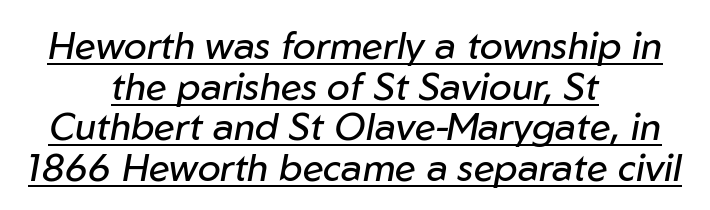
The image shows 38 px regular-weight type, italic (leaning right); set centered, tight line spacing (1.07x), normal letter spacing, underlined; low stroke contrast and a medium x-height.
